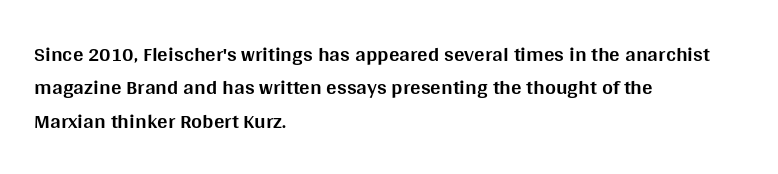
The lines sit at an ordinary, default distance from one another. Bare-footed words on every line. The rendering uses a bold face; every stroke is thick and dark. Posture: upright roman.
